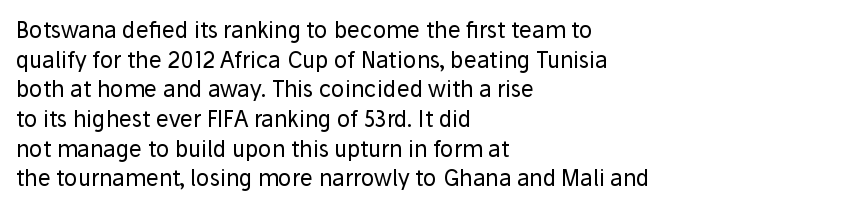
Q: Is the text bold? A: No.
Q: Is the text italic (slanted)? A: No, it is upright.
Q: Is the text underlined? A: No.
Q: How is the paragraph aligned? A: Left-aligned.
Q: Is the spacing between letters normal or unusually wide? A: Normal.
Q: Is the spacing between lines tight, normal or loose? A: Normal.
